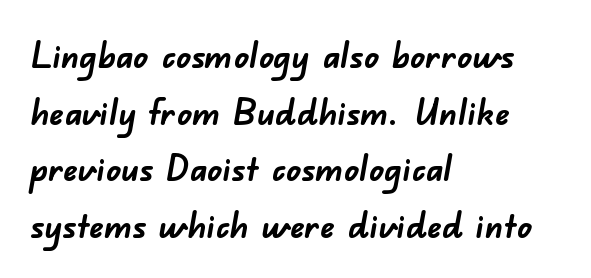
The image shows 36 px semibold sans-serif type; set left-aligned, normal line spacing (1.57x), normal letter spacing, not underlined; low stroke contrast and a small x-height.
